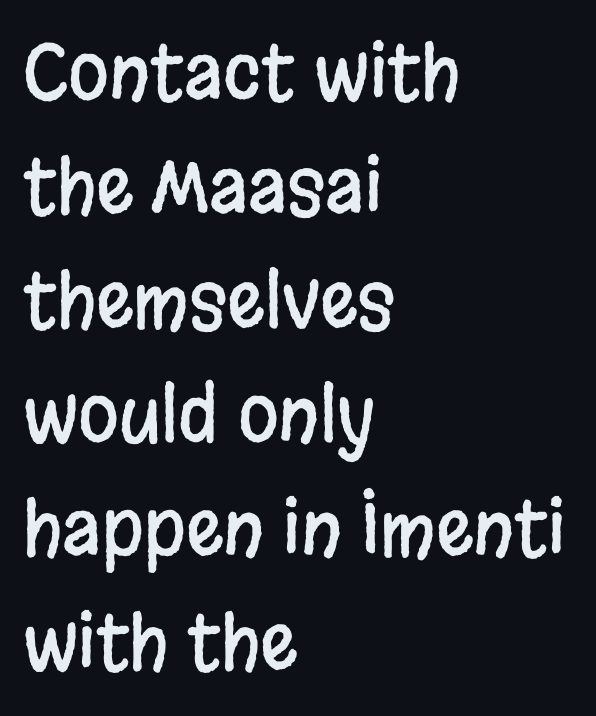
Q: Is the text italic (slanted)? A: No, it is upright.
Q: Is the typeface a serif or a sans-serif typeface? A: Sans-serif.
Q: Is the text underlined? A: No.
Q: How is the paragraph aligned? A: Left-aligned.
Q: Is the spacing between letters normal or unusually wide? A: Normal.
Q: Is the spacing between lines tight, normal or loose? A: Normal.
Q: Width (condensed, normal, or wide)? A: Condensed.
Q: Stroke contrast? A: Low.
Q: x-height? A: Large.
Q: Monospaced? A: No.
